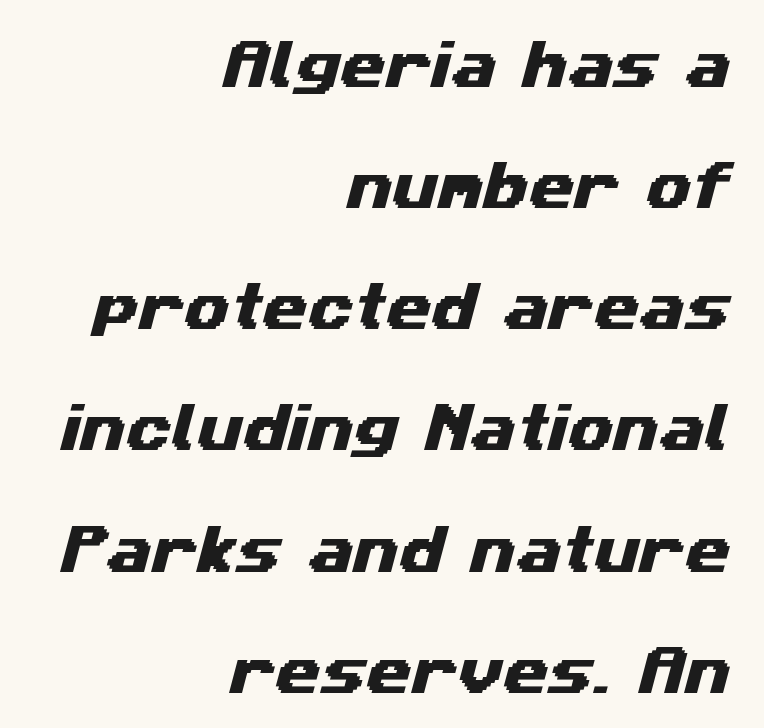
The face used here is proportionally spaced, like ordinary book or web type. Each row of text sits above clean, open space. What's the leading like? Stretched, with rows far apart. No extra tracking has been applied to these lines.
